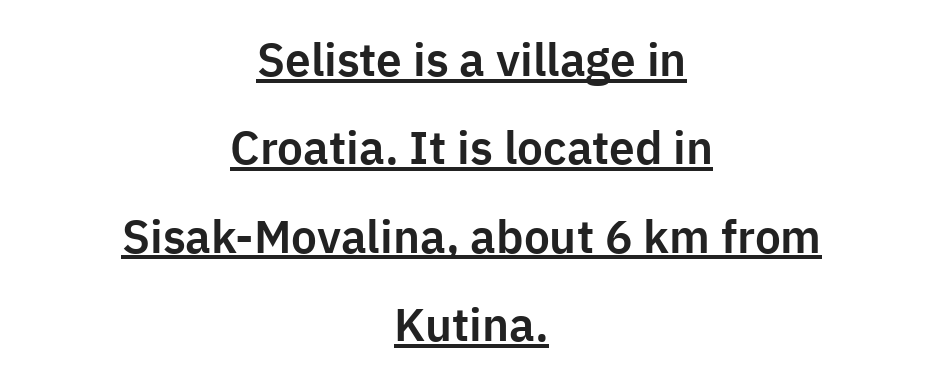
Do the letters lean? They stand straight. Do the characters align in a grid? No, the font is proportional. Honestly, the letter spacing is just normal — you wouldn't notice it. Caption: multi-line text, centered on the measure. Look at the bottom of the vertical strokes: they stop flat, with no serifs.
